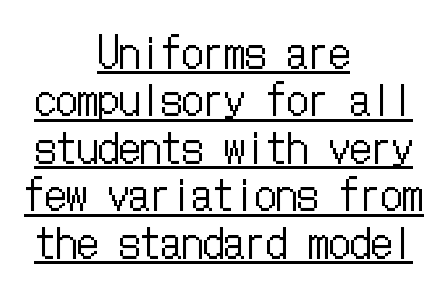
Q: Is the text bold? A: No.
Q: Is the text italic (slanted)? A: No, it is upright.
Q: Is the text underlined? A: Yes.
Q: How is the paragraph aligned? A: Centered.
Q: Is the spacing between letters normal or unusually wide? A: Normal.
Q: Is the spacing between lines tight, normal or loose? A: Tight.
Q: Width (condensed, normal, or wide)? A: Condensed.
Q: Stroke contrast? A: Low.
Q: x-height? A: Medium.
